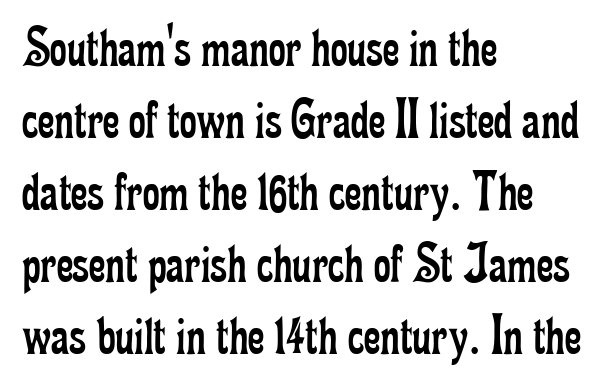
Character widths vary here, with narrow letters taking less room than wide ones. Letter spacing: default. Just letters on the line, the space beneath them empty. The typesetting does not lean heavy: it is not bold. Style check: upright.
